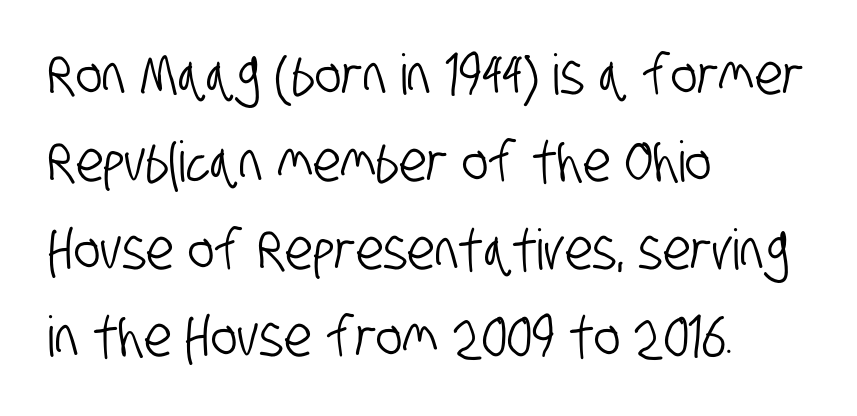
Descender tails drop into unmarked territory. Is the block centered? No — it sits flush against the left margin. Think of a printed novel: that variable character pitch is what you see here. Does the leading feel generous? No, just average. Characters follow at the spacing the type designer built in. Does the type have serifs? No, each stem ends abruptly.
